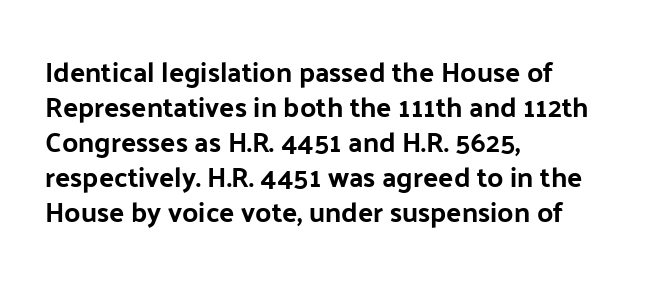
The image shows 28 px sans-serif type, upright; set left-aligned, normal line spacing (1.25x), normal letter spacing, not underlined; low stroke contrast and a medium x-height.
